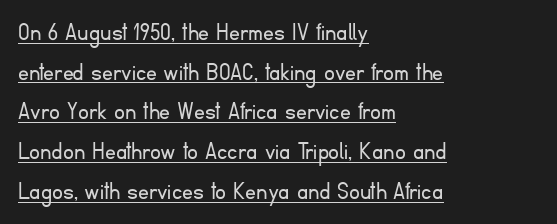
Q: Is the text bold? A: No.
Q: Is the text italic (slanted)? A: No, it is upright.
Q: Is the text underlined? A: Yes.
Q: How is the paragraph aligned? A: Left-aligned.
Q: Is the spacing between letters normal or unusually wide? A: Normal.
Q: Is the spacing between lines tight, normal or loose? A: Normal.
